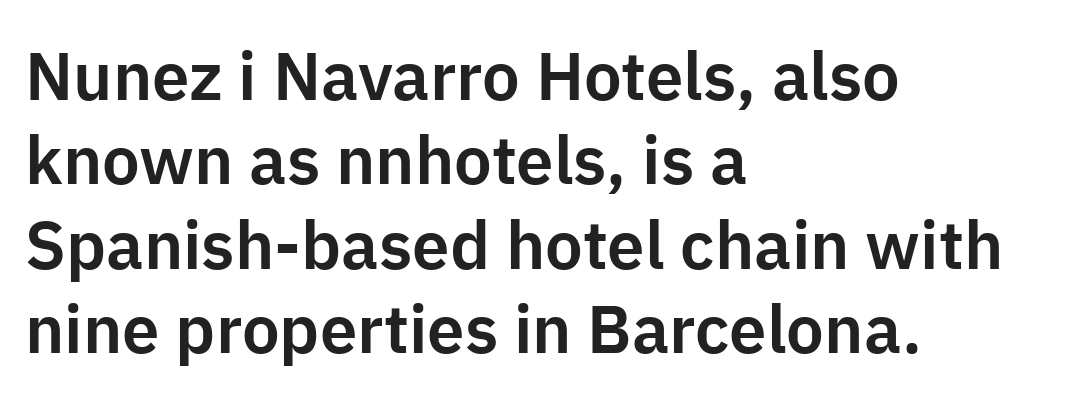
The image shows 67 px sans-serif type, upright; set left-aligned, normal line spacing (1.26x), normal letter spacing, not underlined; low stroke contrast and a medium x-height.
